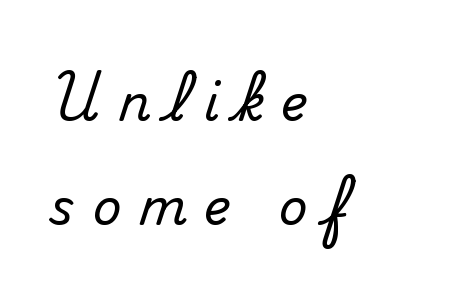
The image shows 50 px serif type; set left-aligned, loose line spacing (2.09x), unusually wide letter spacing (+0.34 em), not underlined; medium stroke contrast and a small x-height.
